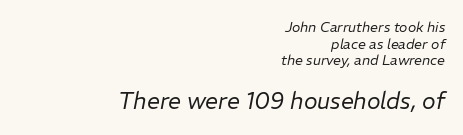
{"italic": "yes", "lean": "right", "slant_degrees": 11, "bold": "no", "underline": "no", "align": "right", "line_spacing_ratio": 1.19, "letter_spacing": "normal", "letter_spacing_em": 0.0, "larger_block": "second", "size_ratio": 1.64, "glyph_px": 23}
